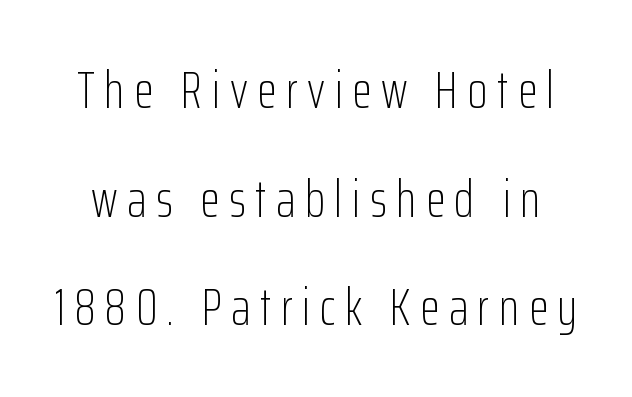
The image shows 52 px light, condensed sans-serif type, upright; set loose line spacing (2.09x), not underlined; low stroke contrast and a medium x-height.
